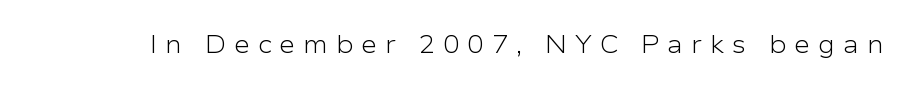
{"italic": "no", "bold": "no", "underline": "no", "letter_spacing": "wide", "letter_spacing_em": 0.3, "glyph_px": 25}
